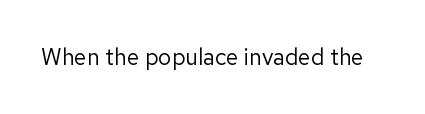
{"italic": "no", "bold": "no", "underline": "no", "letter_spacing": "normal", "letter_spacing_em": 0.0, "glyph_px": 23}
